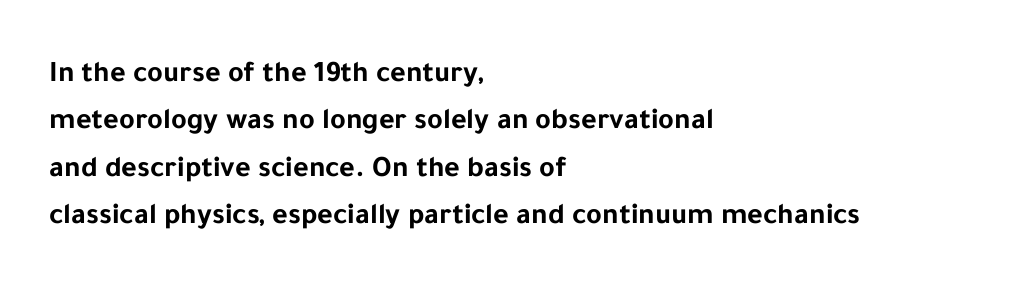
{"serif": "no", "italic": "no", "bold": "yes", "weight": "bold", "width": "normal", "stroke_contrast": "low", "x_height": "medium", "monospaced": "no", "underline": "no", "align": "left", "line_spacing": "normal", "line_spacing_ratio": 1.58, "letter_spacing": "normal", "letter_spacing_em": 0.0, "glyph_px": 30}
